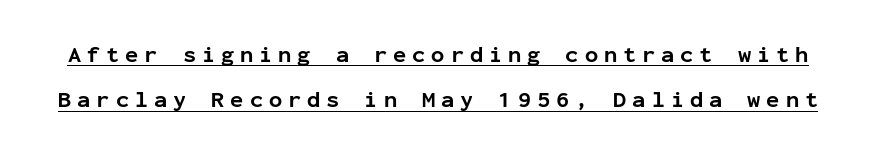
The image shows 22 px bold type, upright; set loose line spacing (2.06x), unusually wide letter spacing (+0.27 em), underlined.
